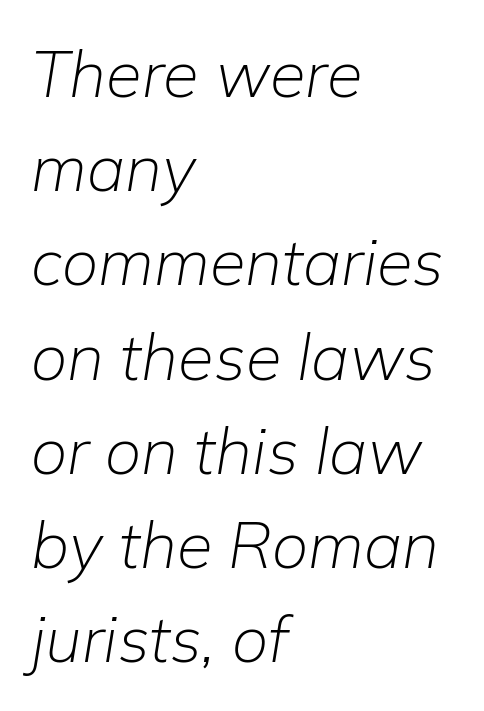
{"italic": "yes", "lean": "right", "slant_degrees": 9, "bold": "no", "weight": "light", "width": "normal", "stroke_contrast": "low", "x_height": "medium", "monospaced": "no", "underline": "no", "align": "left", "line_spacing": "normal", "line_spacing_ratio": 1.45, "letter_spacing": "normal", "letter_spacing_em": 0.0, "glyph_px": 65}
